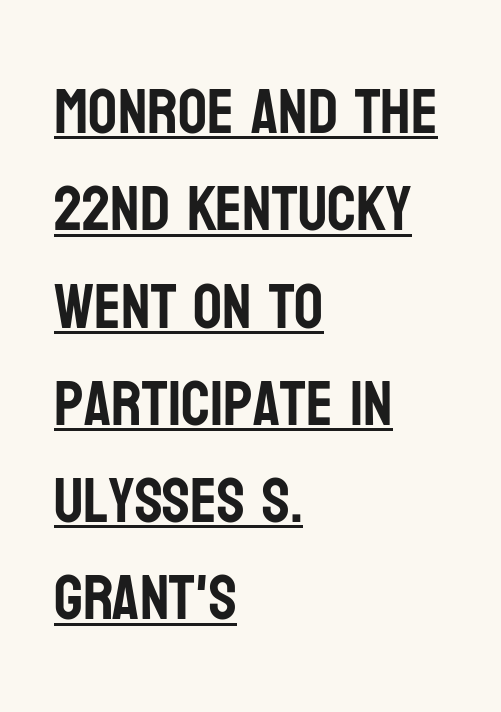
The image shows 64 px condensed sans-serif type, upright; set left-aligned, normal line spacing (1.52x), normal letter spacing, underlined; low stroke contrast and a large x-height.
